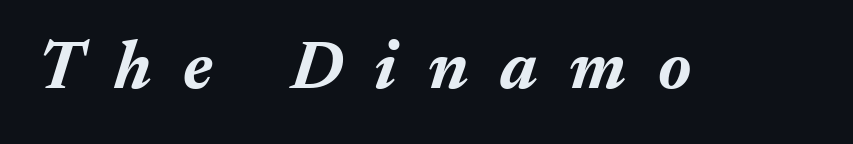
The image shows 69 px bold type, italic (leaning right); set unusually wide letter spacing (+0.46 em), not underlined; medium stroke contrast and a medium x-height.
